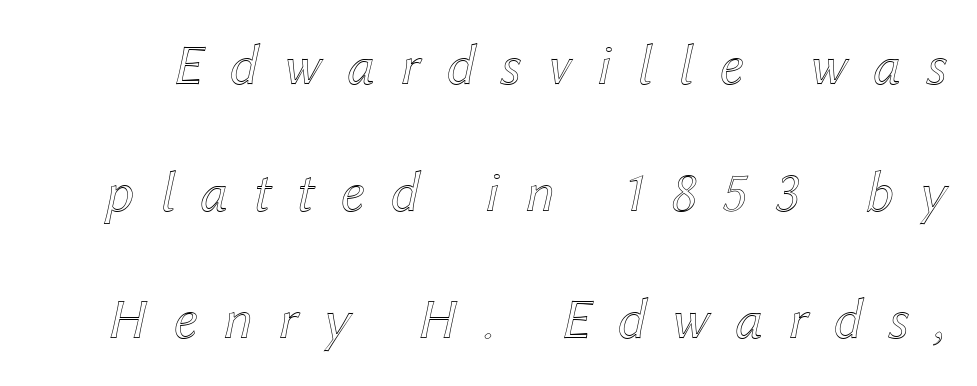
The image shows 58 px text type, italic (leaning right); set loose line spacing (2.19x), unusually wide letter spacing (+0.44 em), not underlined; a medium x-height.
